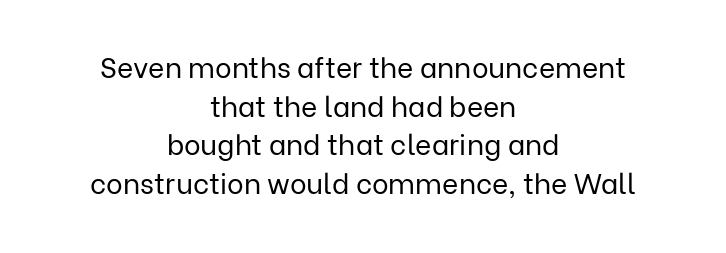
Q: Is the text bold? A: No.
Q: Is the text italic (slanted)? A: No, it is upright.
Q: Is the typeface a serif or a sans-serif typeface? A: Sans-serif.
Q: Is the text underlined? A: No.
Q: How is the paragraph aligned? A: Centered.
Q: Is the spacing between letters normal or unusually wide? A: Normal.
Q: Is the spacing between lines tight, normal or loose? A: Normal.
Q: Width (condensed, normal, or wide)? A: Normal.
Q: Stroke contrast? A: Low.
Q: x-height? A: Medium.
Q: Monospaced? A: No.
